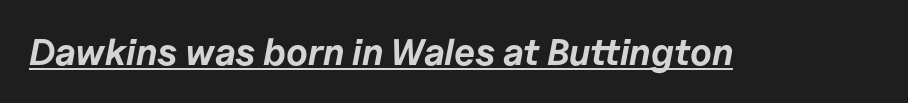
The image shows 37 px bold type, italic (leaning right); set normal letter spacing, underlined; low stroke contrast and a medium x-height.
